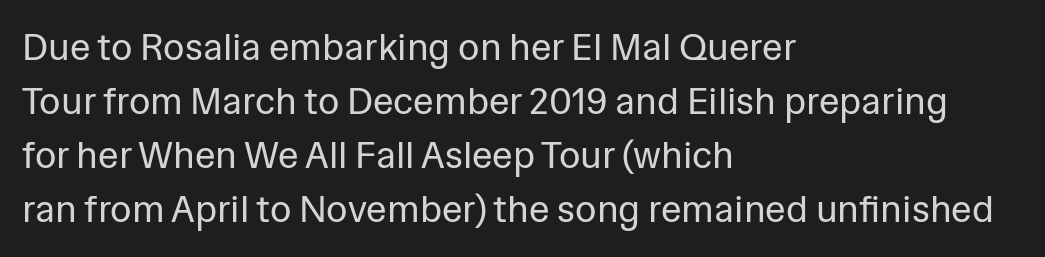
Q: Is the text bold? A: No.
Q: Is the text italic (slanted)? A: No, it is upright.
Q: Is the typeface a serif or a sans-serif typeface? A: Sans-serif.
Q: Is the text underlined? A: No.
Q: How is the paragraph aligned? A: Left-aligned.
Q: Is the spacing between letters normal or unusually wide? A: Normal.
Q: Is the spacing between lines tight, normal or loose? A: Normal.
Q: Width (condensed, normal, or wide)? A: Normal.
Q: Stroke contrast? A: Low.
Q: x-height? A: Medium.
Q: Monospaced? A: No.
